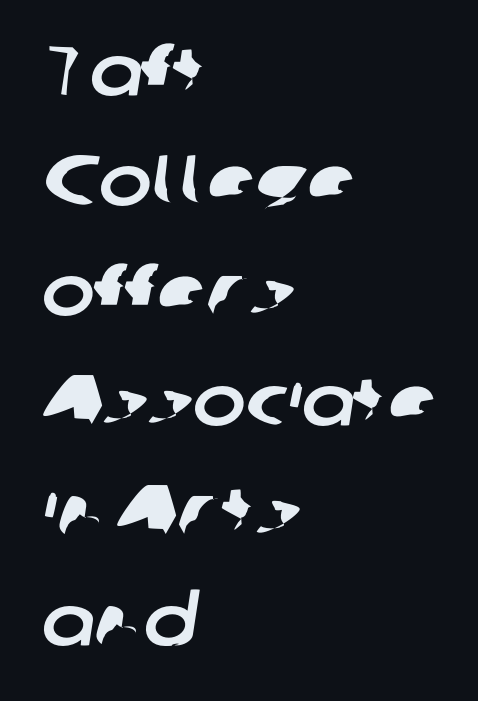
Vertically, the passage feels balanced, rows spaced as you'd expect. Each letter's strokes conclude bluntly, with no projecting serifs. These lines are rendered in a variable-pitch font. The compositor pushed each line to the left boundary. The baseline area is clear.
